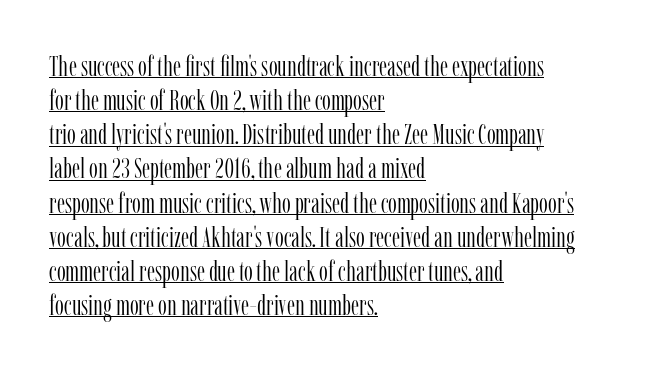
The image shows 28 px light, condensed serif type, upright; set left-aligned, line spacing 1.22x, normal letter spacing, underlined; low stroke contrast and a medium x-height.
